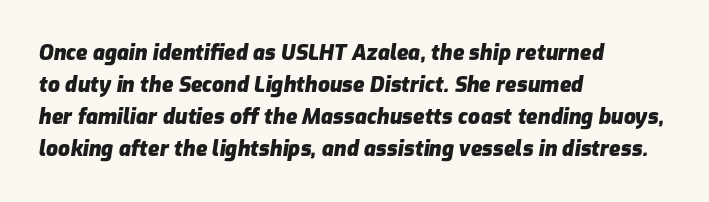
The image shows 21 px bold type, italic (leaning right); set left-aligned, normal line spacing (1.53x), normal letter spacing, not underlined.
